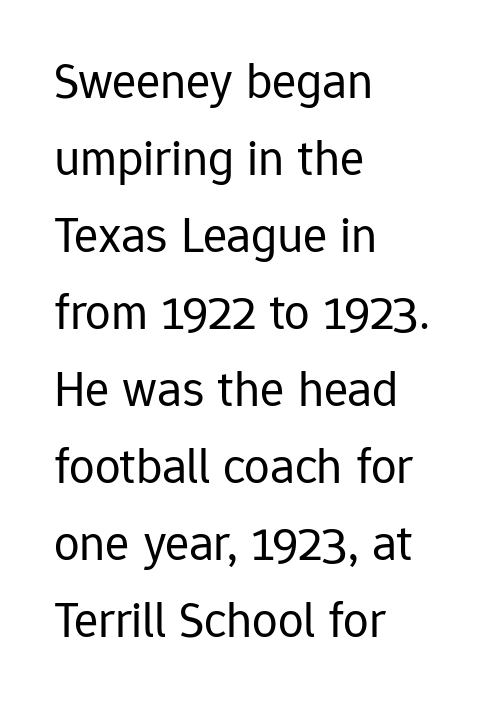
The image shows 51 px regular-weight sans-serif type, upright; set left-aligned, normal line spacing (1.51x), normal letter spacing, not underlined; low stroke contrast and a medium x-height.
